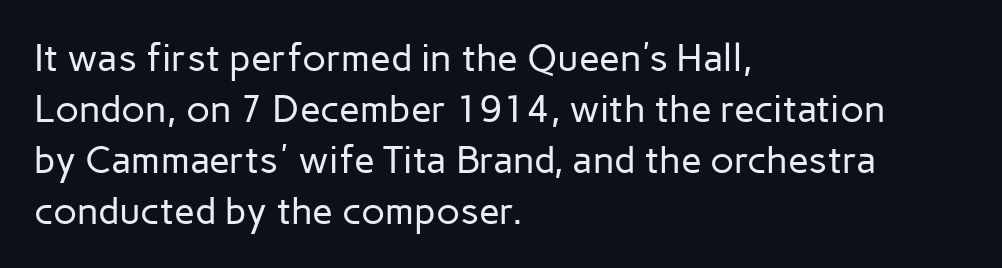
Rule under the text: the space is simply empty. Standard letterfit; no display-style spreading of the glyphs. To sum up the face: it is a sans, with no serifs. A typesetter would call this proportional, since set widths differ per character.
